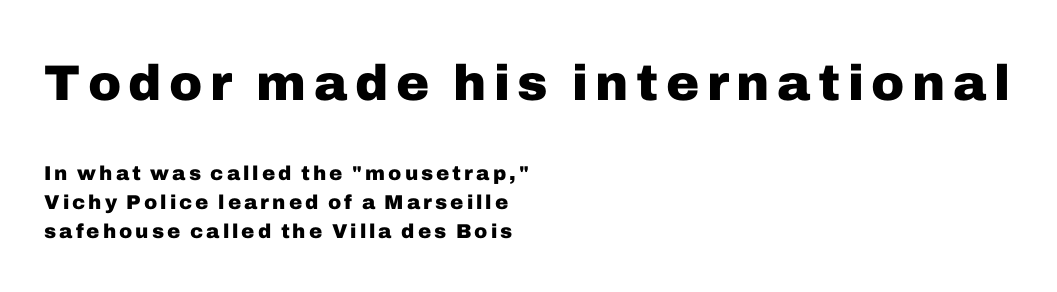
These lines are set flush left with a ragged right edge. A typesetter would call this proportional, since set widths differ per character. Examine the stroke ends and you'll find no serifs. Which chunk is bigger? The first one — the top block dwarfs the bottom.
